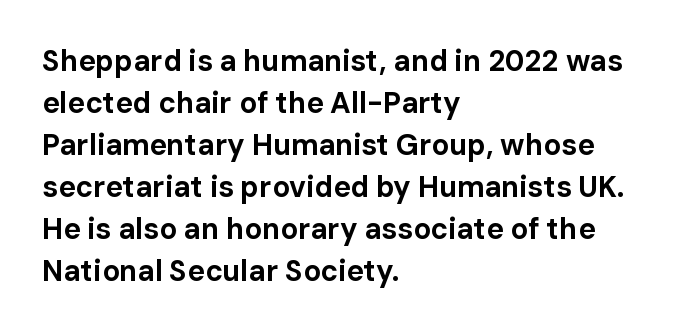
{"serif": "no", "italic": "no", "bold": "yes", "weight": "bold", "width": "normal", "stroke_contrast": "low", "x_height": "medium", "monospaced": "no", "underline": "no", "align": "left", "line_spacing": "normal", "line_spacing_ratio": 1.45, "letter_spacing": "normal", "letter_spacing_em": 0.0, "glyph_px": 29}
